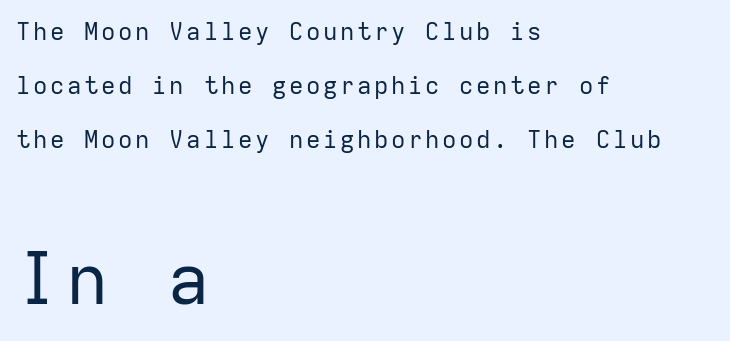
Q: Is the text bold? A: No.
Q: Is the text italic (slanted)? A: No, it is upright.
Q: Is the typeface a serif or a sans-serif typeface? A: Sans-serif.
Q: Is the text underlined? A: No.
Q: How is the paragraph aligned? A: Left-aligned.
Q: Is the spacing between lines tight, normal or loose? A: Loose.
Q: Which block of text is set in a larger size, the first (top) or the second (bottom)? A: The second (bottom) one.
Q: Width (condensed, normal, or wide)? A: Normal.
Q: Stroke contrast? A: Low.
Q: x-height? A: Medium.
Q: Monospaced? A: Yes.
